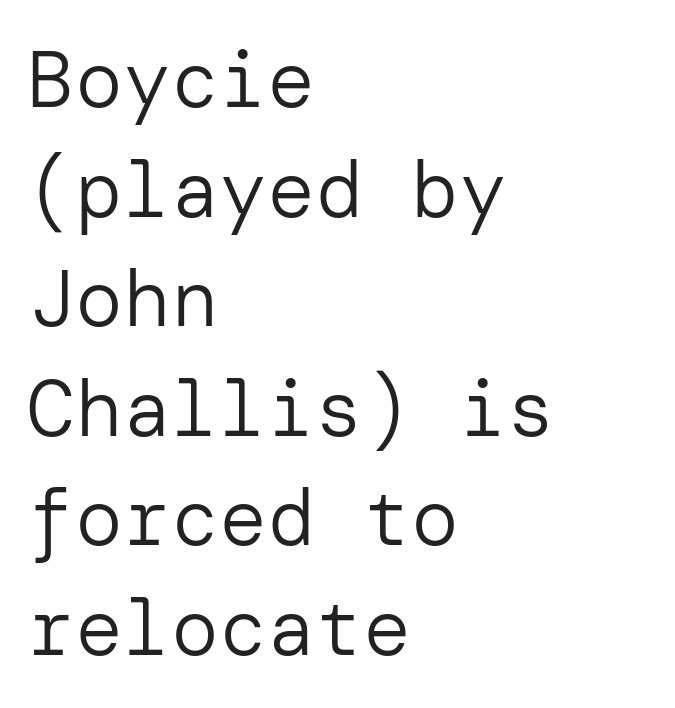
Q: Is the text bold? A: No.
Q: Is the text italic (slanted)? A: No, it is upright.
Q: Is the typeface a serif or a sans-serif typeface? A: Sans-serif.
Q: Is the text underlined? A: No.
Q: How is the paragraph aligned? A: Left-aligned.
Q: Is the spacing between letters normal or unusually wide? A: Normal.
Q: Is the spacing between lines tight, normal or loose? A: Normal.
Q: Width (condensed, normal, or wide)? A: Normal.
Q: Stroke contrast? A: Low.
Q: x-height? A: Medium.
